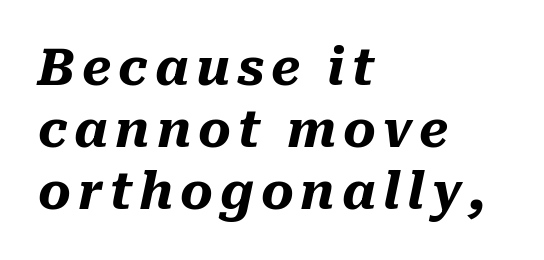
{"italic": "yes", "lean": "right", "slant_degrees": 10, "bold": "yes", "weight": "heavy", "width": "normal", "stroke_contrast": "medium", "x_height": "medium", "monospaced": "no", "underline": "no", "align": "left", "line_spacing_ratio": 1.24, "glyph_px": 50}
